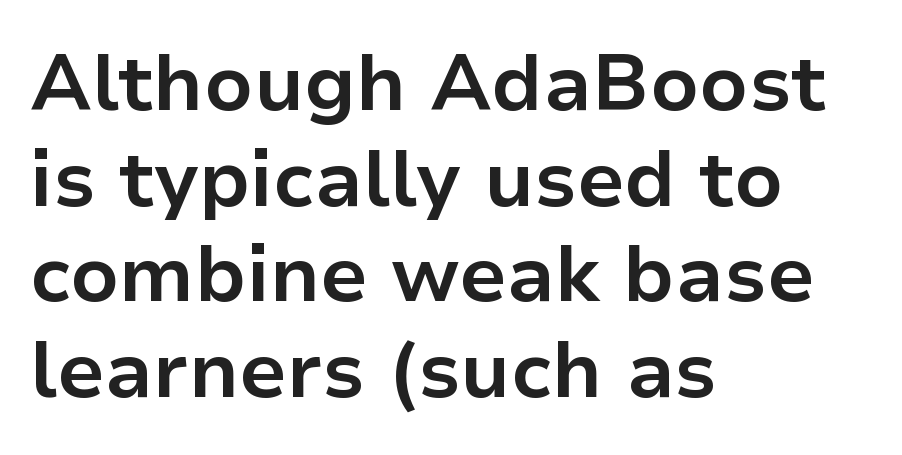
Short note: letters normally spaced. Does the lettering tilt? It doesn't — this is upright. As a designer I'd log this as weight 700, bold. Letterform terminals end flat and unadorned throughout the passage.
